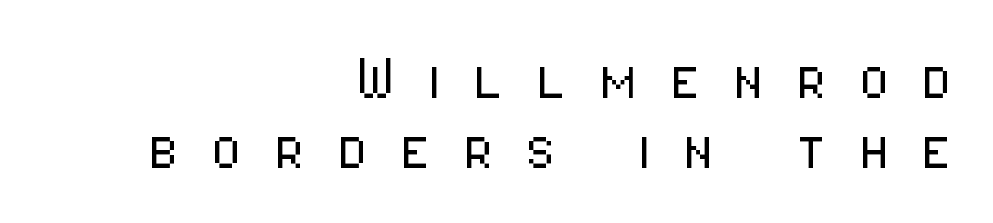
{"serif": "no", "italic": "no", "bold": "no", "weight": "light", "width": "condensed", "stroke_contrast": "low", "x_height": "medium", "monospaced": "no", "underline": "no", "align": "right", "line_spacing": "tight", "line_spacing_ratio": 1.0, "letter_spacing": "wide", "letter_spacing_em": 0.46, "glyph_px": 70}
